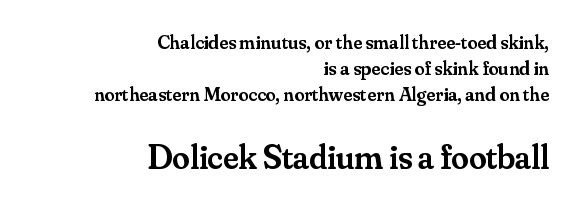
The image shows 35 px semibold serif type, upright; set right-aligned, normal line spacing (1.29x), normal letter spacing, not underlined; the second (bottom) block is 1.75x larger; medium stroke contrast and a small x-height.
